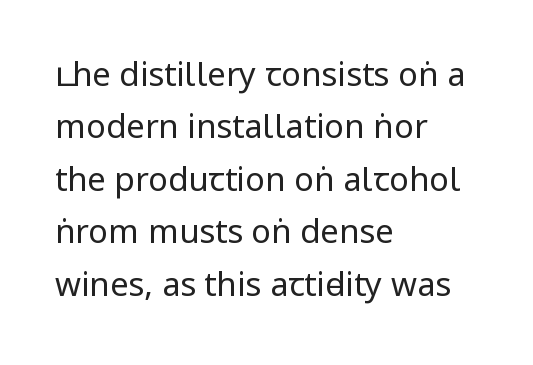
{"serif": "no", "italic": "no", "bold": "no", "weight": "regular", "width": "condensed", "stroke_contrast": "low", "underline": "no", "align": "left", "line_spacing": "normal", "line_spacing_ratio": 1.59, "letter_spacing": "normal", "letter_spacing_em": 0.0, "glyph_px": 33}
